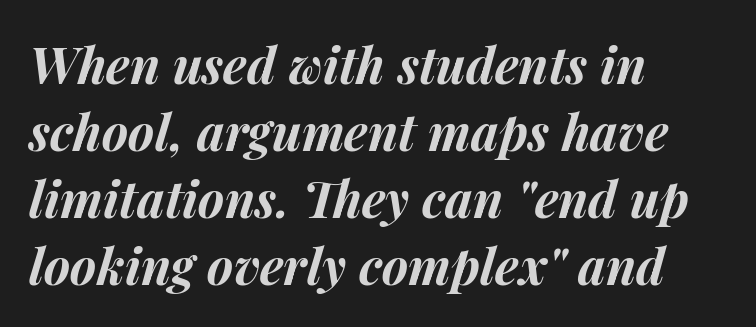
{"italic": "yes", "lean": "right", "slant_degrees": 14, "bold": "yes", "weight": "bold", "width": "normal", "stroke_contrast": "medium", "x_height": "medium", "monospaced": "no", "underline": "no", "align": "left", "line_spacing": "normal", "line_spacing_ratio": 1.34, "letter_spacing": "normal", "letter_spacing_em": 0.0, "glyph_px": 50}
